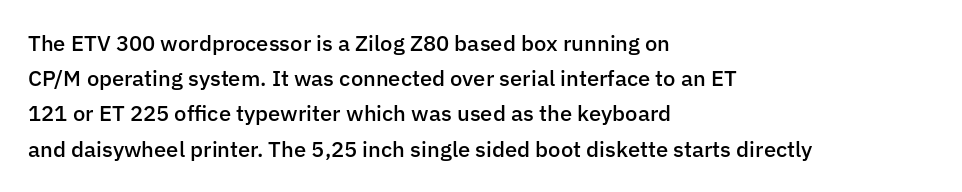
{"italic": "no", "bold": "semi", "underline": "no", "align": "left", "line_spacing": "normal", "line_spacing_ratio": 1.6, "letter_spacing": "normal", "letter_spacing_em": 0.0, "glyph_px": 22}
